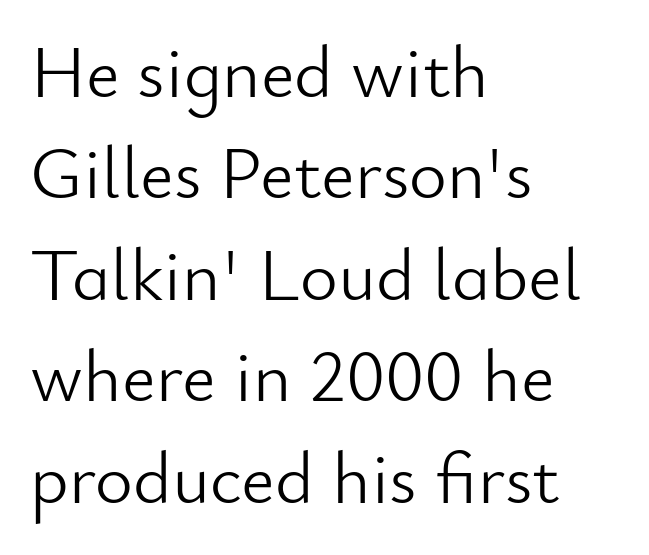
{"serif": "no", "italic": "no", "bold": "no", "weight": "light", "width": "normal", "stroke_contrast": "low", "x_height": "small", "monospaced": "no", "underline": "no", "align": "left", "line_spacing": "normal", "line_spacing_ratio": 1.39, "letter_spacing": "normal", "letter_spacing_em": 0.0, "glyph_px": 73}
